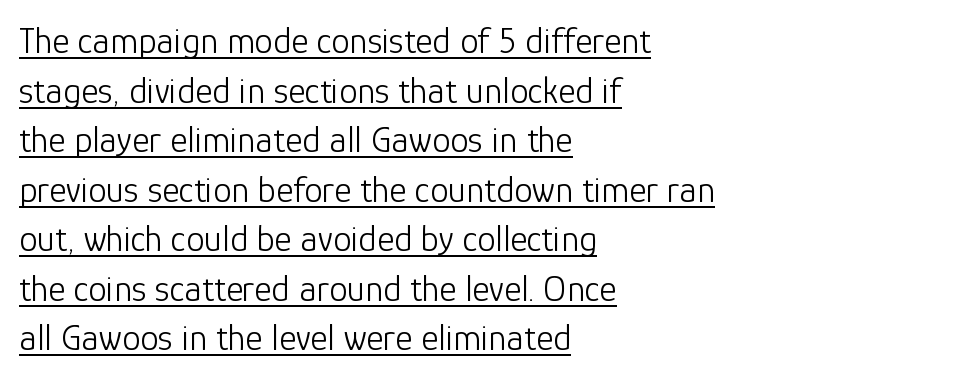
Q: Is the text bold? A: No.
Q: Is the text italic (slanted)? A: No, it is upright.
Q: Is the typeface a serif or a sans-serif typeface? A: Sans-serif.
Q: Is the text underlined? A: Yes.
Q: How is the paragraph aligned? A: Left-aligned.
Q: Is the spacing between letters normal or unusually wide? A: Normal.
Q: Is the spacing between lines tight, normal or loose? A: Normal.
Q: Width (condensed, normal, or wide)? A: Normal.
Q: Stroke contrast? A: Low.
Q: x-height? A: Medium.
Q: Monospaced? A: No.
